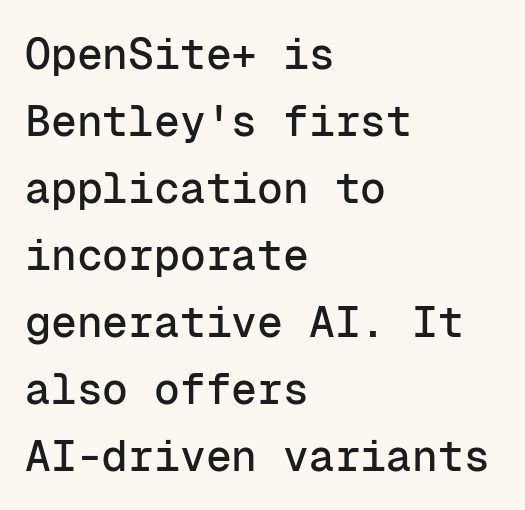
{"serif": "no", "italic": "no", "width": "normal", "stroke_contrast": "low", "x_height": "medium", "monospaced": "yes", "underline": "no", "align": "left", "line_spacing": "normal", "line_spacing_ratio": 1.56, "letter_spacing": "normal", "letter_spacing_em": 0.0, "glyph_px": 43}
